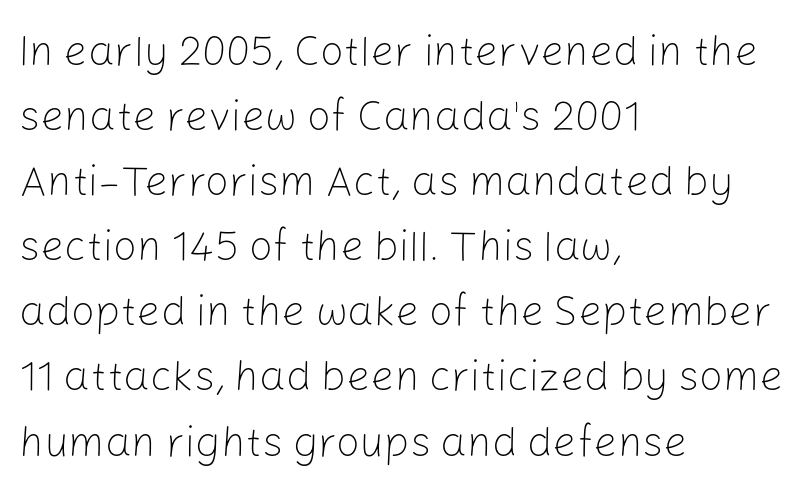
The image shows 42 px light sans-serif type, upright; set left-aligned, normal line spacing (1.55x), normal letter spacing, not underlined; low stroke contrast and a medium x-height.
